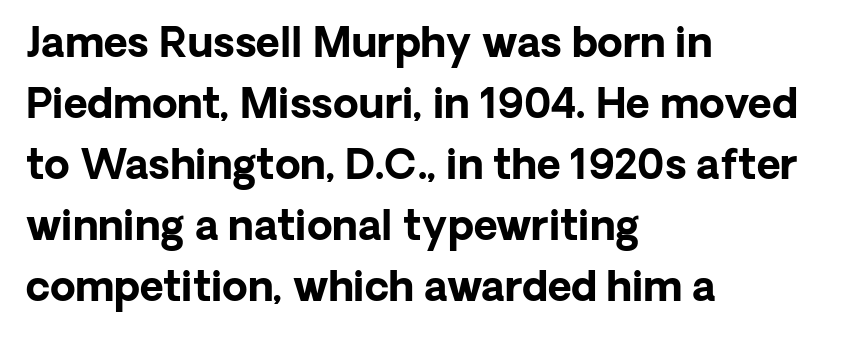
{"serif": "no", "italic": "no", "bold": "yes", "weight": "bold", "width": "normal", "stroke_contrast": "low", "x_height": "medium", "monospaced": "no", "underline": "no", "align": "left", "line_spacing": "normal", "line_spacing_ratio": 1.49, "letter_spacing": "normal", "letter_spacing_em": 0.0, "glyph_px": 41}
